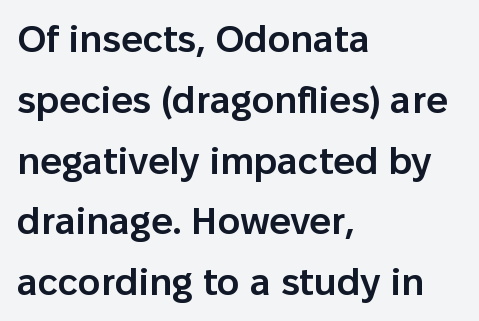
The image shows 38 px semibold sans-serif type, upright; set left-aligned, normal line spacing (1.6x), normal letter spacing, not underlined; low stroke contrast and a medium x-height.
